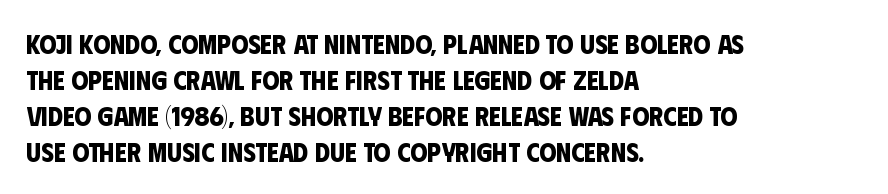
Check the space under the baseline: it is left empty. Does the leading feel generous? No, just average. Pretty heavy lettering here — definitely bold. These lines keep a tight, regular rhythm from letter to letter.
